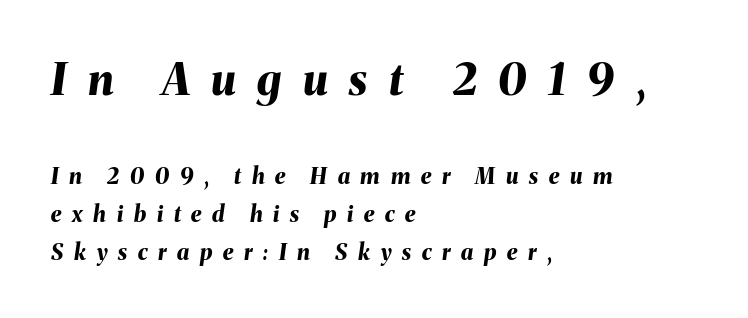
The image shows 44 px bold type, italic (leaning right); set left-aligned, line spacing 1.73x, unusually wide letter spacing (+0.49 em), not underlined; the first (top) block is 2.0x larger; medium stroke contrast and a medium x-height.
